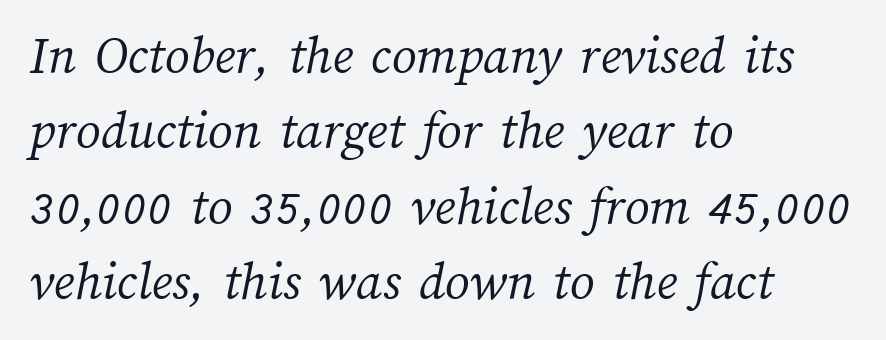
Q: Is the text bold? A: No.
Q: Is the text underlined? A: No.
Q: How is the paragraph aligned? A: Left-aligned.
Q: Is the spacing between letters normal or unusually wide? A: Normal.
Q: Is the spacing between lines tight, normal or loose? A: Normal.
Q: Width (condensed, normal, or wide)? A: Normal.
Q: Stroke contrast? A: Medium.
Q: x-height? A: Medium.
Q: Monospaced? A: No.
